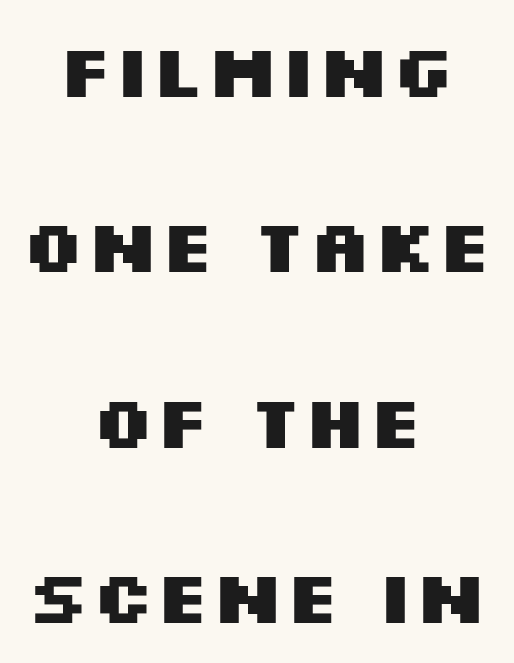
The image shows 74 px heavy, wide sans-serif type, upright; set centered, loose line spacing (2.37x), normal letter spacing, not underlined; medium stroke contrast and a large x-height.
